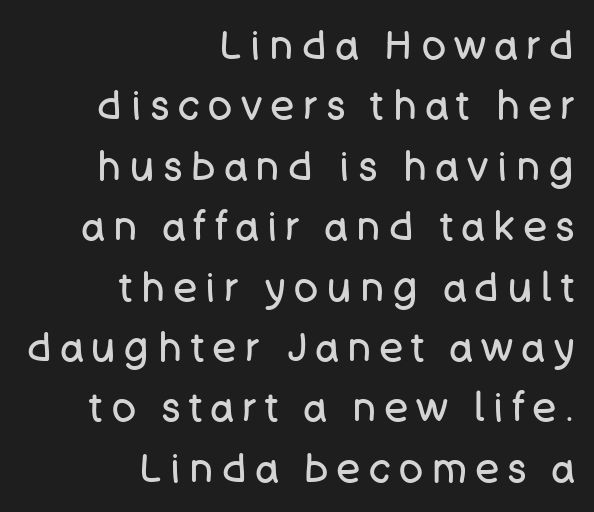
The letterforms stand isolated, each surrounded by extra space. Vertical spacing — default. Horizontal alignment here is rightward, an uncommon choice for prose. The passage shown is typed in a proportional face where columns would drift.
